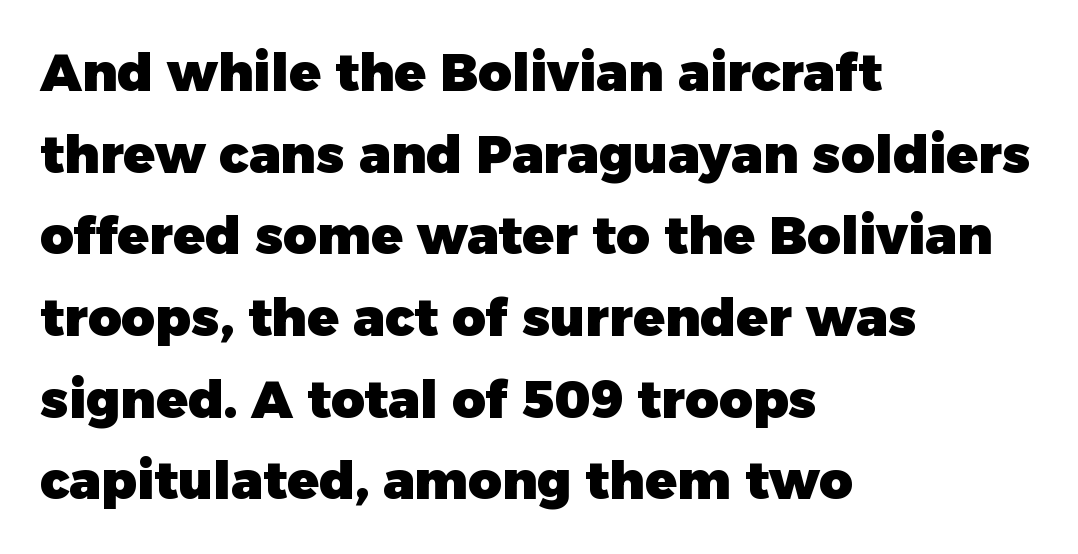
{"serif": "no", "italic": "no", "bold": "yes", "weight": "heavy", "width": "normal", "stroke_contrast": "low", "x_height": "medium", "monospaced": "no", "underline": "no", "align": "left", "line_spacing": "normal", "line_spacing_ratio": 1.57, "letter_spacing": "normal", "letter_spacing_em": 0.0, "glyph_px": 52}
